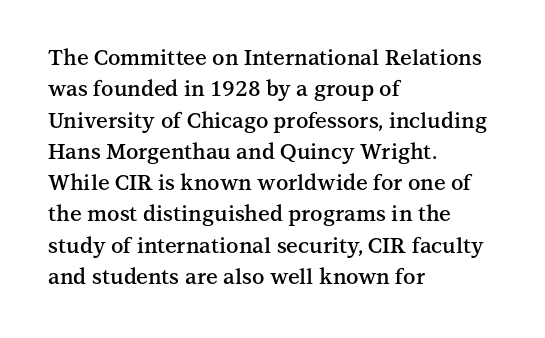
Emphasis by weight is partial: semibold. A typesetter would call this leading conventional body-copy spacing. The rendering keeps characters at their native spacing. This is roman type, the default non-slanted kind. Compared with a centered layout, this one pins lines to the left instead.
